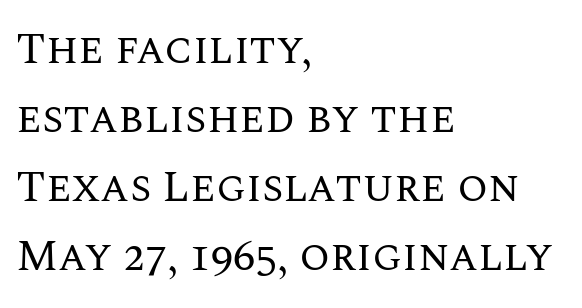
The baseline area is clear. The line-height multiplier appears to be the usual default. These lines stack with their left ends in a neat column. This is not heavy type; no bold has been used. Students, note that the glyphs here touch the page at normal intervals. Spacing verdict: proportional, widths tailored to each character.
